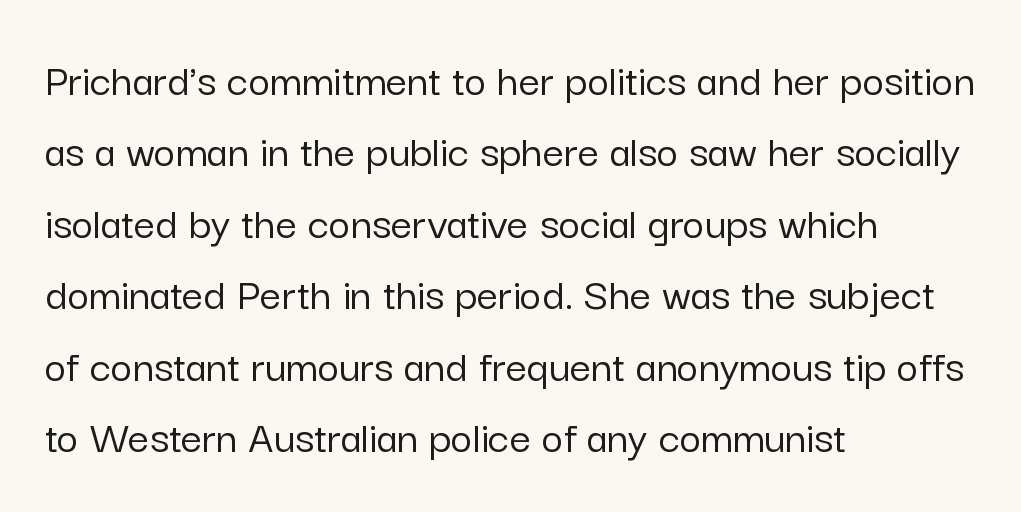
{"serif": "no", "italic": "no", "width": "normal", "stroke_contrast": "low", "x_height": "medium", "monospaced": "no", "underline": "no", "align": "left", "line_spacing": "normal", "line_spacing_ratio": 1.52, "letter_spacing": "normal", "letter_spacing_em": 0.0, "glyph_px": 47}
